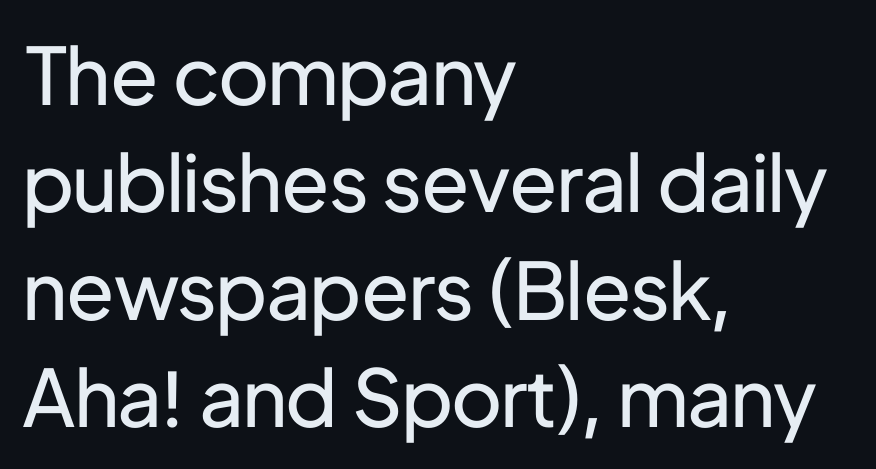
Evenly set lines give the paragraph a standard silhouette. Summary of weight: not heavy and not bold. Compared with typical body copy, the letter spacing here is the same. Nope, not italic — everything's standing straight. Glance below the letters and you will spot only blank space.
